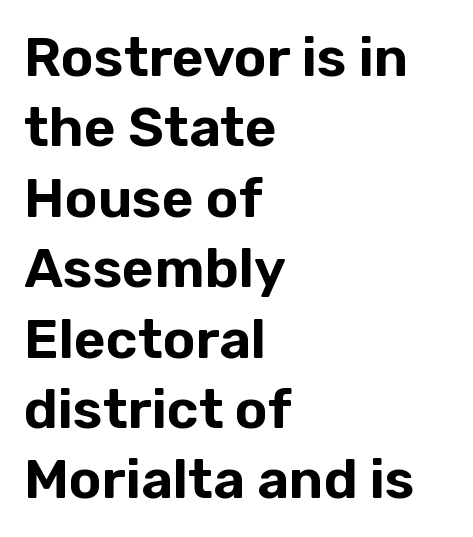
{"serif": "no", "italic": "no", "width": "normal", "stroke_contrast": "low", "x_height": "medium", "monospaced": "no", "underline": "no", "align": "left", "line_spacing": "normal", "line_spacing_ratio": 1.28, "letter_spacing": "normal", "letter_spacing_em": 0.0, "glyph_px": 55}
